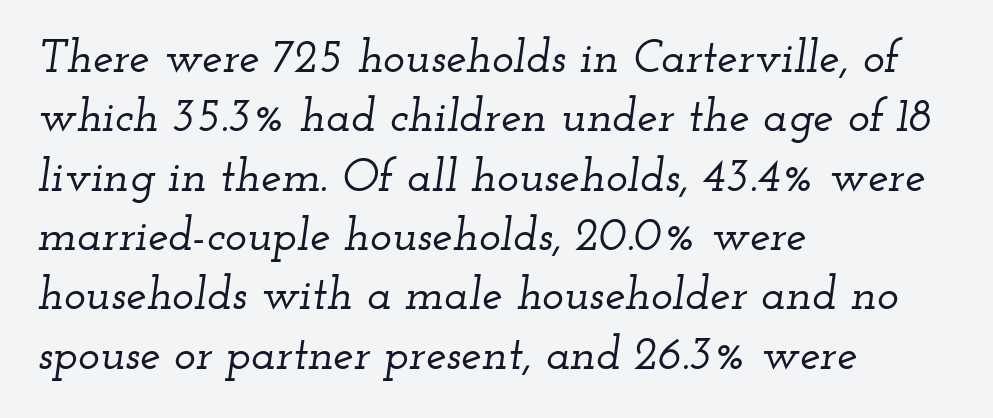
Look at the bottom of the vertical strokes: they flare into serifs here. Clear beneath every line of the passage. Normally led — the rows are evenly, conventionally spaced. The rendering anchors every line to the left-hand side.
